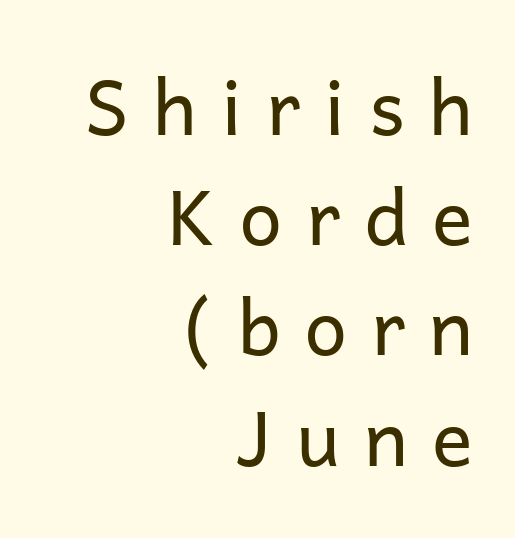
{"serif": "no", "italic": "no", "bold": "no", "weight": "regular", "width": "normal", "stroke_contrast": "low", "x_height": "medium", "monospaced": "no", "underline": "no", "align": "right", "line_spacing": "normal", "line_spacing_ratio": 1.45, "letter_spacing": "wide", "letter_spacing_em": 0.32, "glyph_px": 76}
